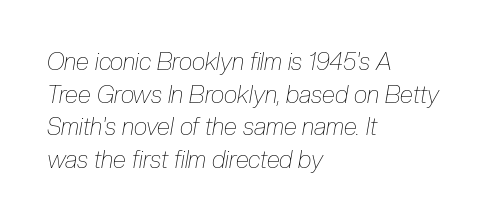
Descenders hang freely into open space. Notice how the passage keeps a crisp vertical edge on the left only. The letterforms sit at book weight or below. Students, note that the glyphs here touch the page at normal intervals. When letters slant like this, we call the style italic. Is there much room between lines? A standard amount, neither cramped nor airy.
